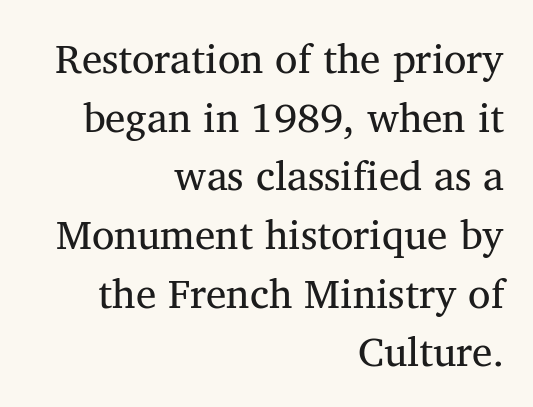
The image shows 41 px regular-weight serif type, upright; set right-aligned, normal line spacing (1.43x), normal letter spacing, not underlined; medium stroke contrast and a medium x-height.
